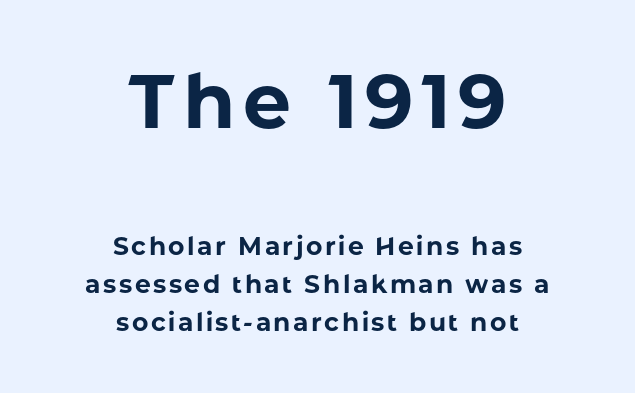
{"serif": "no", "italic": "no", "bold": "yes", "weight": "bold", "width": "normal", "stroke_contrast": "low", "x_height": "medium", "monospaced": "no", "underline": "no", "align": "center", "line_spacing": "normal", "line_spacing_ratio": 1.52, "larger_block": "first", "size_ratio": 3.04, "glyph_px": 76}
